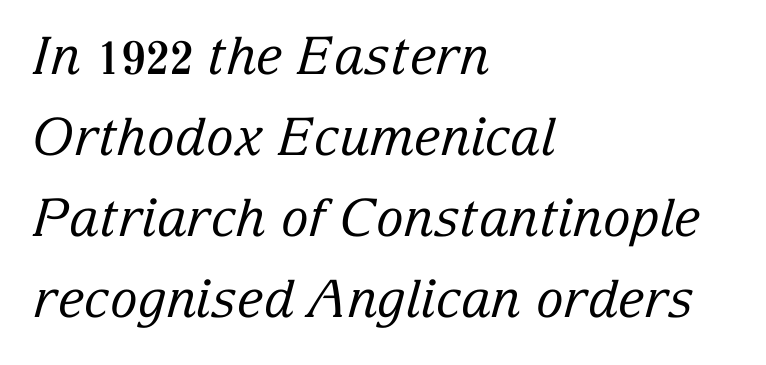
{"serif": "yes", "italic": "yes", "lean": "right", "slant_degrees": 15, "bold": "no", "weight": "regular", "width": "normal", "stroke_contrast": "low", "x_height": "medium", "monospaced": "no", "underline": "no", "align": "left", "line_spacing": "normal", "line_spacing_ratio": 1.56, "letter_spacing": "normal", "letter_spacing_em": 0.0, "glyph_px": 52}
